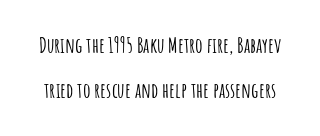
No word sits above an underline. Spacing between characters is what you'd get straight out of the box. The font's upright variant was chosen for this text. Quick note: interline space is abundant.
